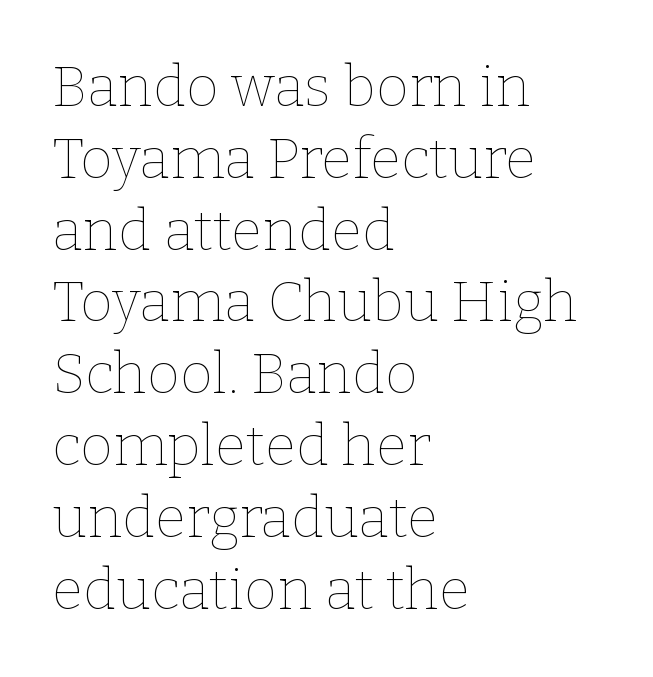
Q: Is the text bold? A: No.
Q: Is the text italic (slanted)? A: No, it is upright.
Q: Is the text underlined? A: No.
Q: How is the paragraph aligned? A: Left-aligned.
Q: Is the spacing between letters normal or unusually wide? A: Normal.
Q: Is the spacing between lines tight, normal or loose? A: Normal.
Q: Width (condensed, normal, or wide)? A: Normal.
Q: Stroke contrast? A: Low.
Q: x-height? A: Medium.
Q: Monospaced? A: No.
